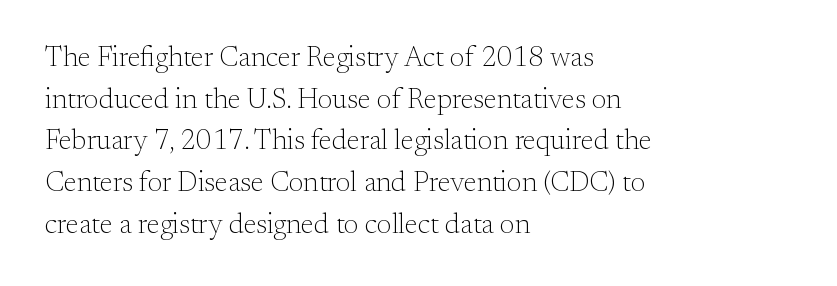
The image shows 28 px light serif type, upright; set left-aligned, normal line spacing (1.49x), normal letter spacing, not underlined; medium stroke contrast and a small x-height.
